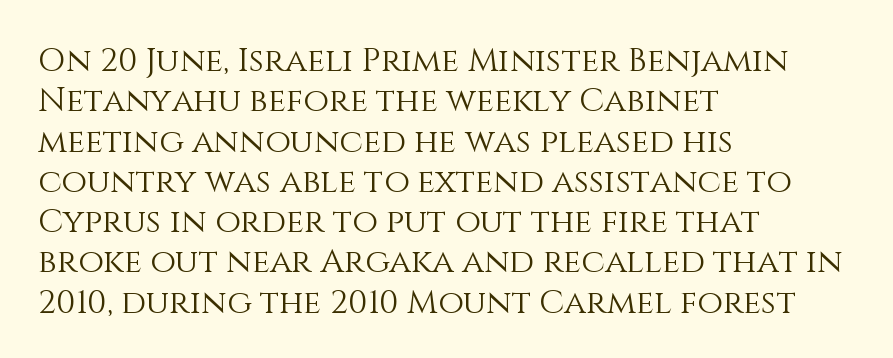
Q: Is the text bold? A: No.
Q: Is the text italic (slanted)? A: No, it is upright.
Q: Is the text underlined? A: No.
Q: How is the paragraph aligned? A: Left-aligned.
Q: Is the spacing between letters normal or unusually wide? A: Normal.
Q: Width (condensed, normal, or wide)? A: Normal.
Q: Stroke contrast? A: Medium.
Q: x-height? A: Large.
Q: Monospaced? A: No.
